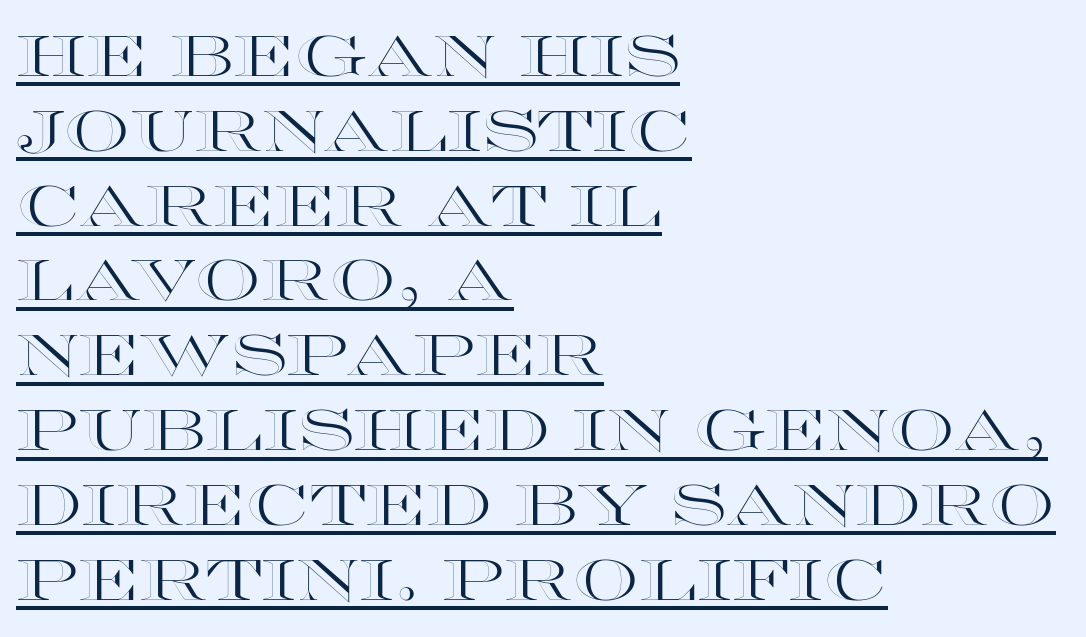
A continuous stroke trails under the words, as in a hyperlink. Leading matches the norm, producing a regular column. In CSS terms this would be text-align: left. Characters follow at the spacing the type designer built in. Do the characters align in a grid? No, the font is proportional. Posture: vertical.
